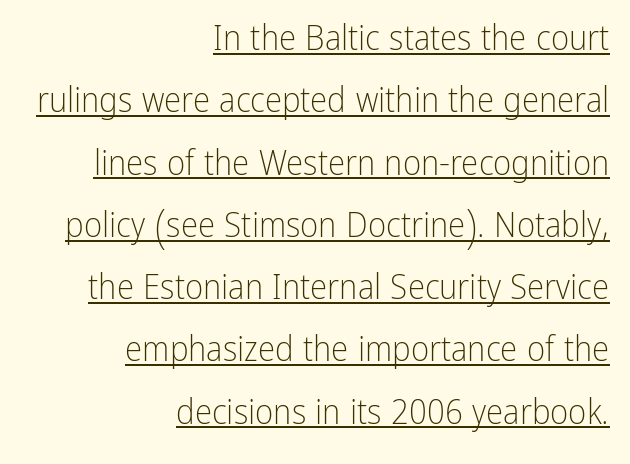
Q: Is the text bold? A: No.
Q: Is the text italic (slanted)? A: No, it is upright.
Q: Is the typeface a serif or a sans-serif typeface? A: Sans-serif.
Q: Is the text underlined? A: Yes.
Q: How is the paragraph aligned? A: Right-aligned.
Q: Is the spacing between letters normal or unusually wide? A: Normal.
Q: Width (condensed, normal, or wide)? A: Condensed.
Q: Stroke contrast? A: Low.
Q: x-height? A: Medium.
Q: Monospaced? A: No.
